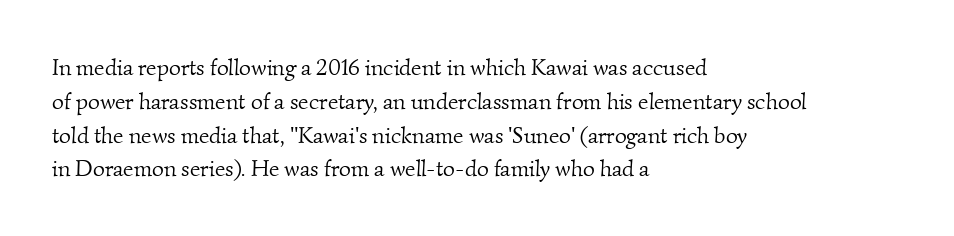
The image shows 23 px text type; set left-aligned, normal line spacing (1.47x), normal letter spacing, not underlined.
